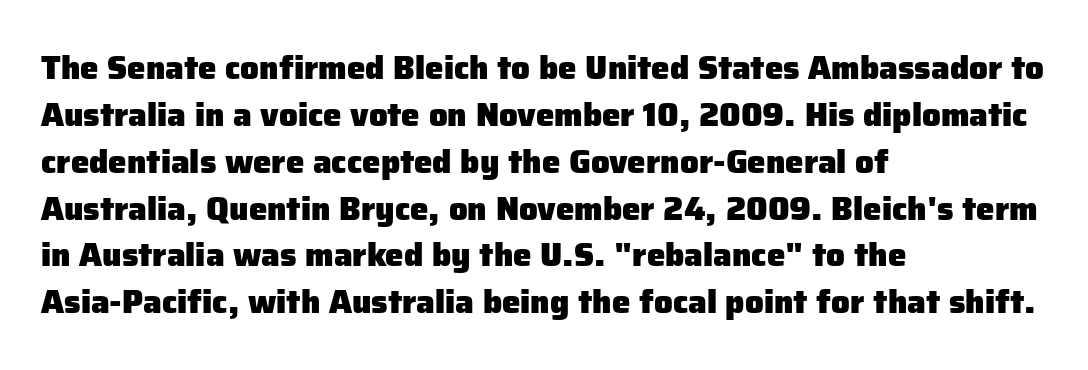
This sample uses plain, unmodified letter spacing. This rendering features lettering with no underline. The lines sit at an ordinary, default distance from one another. These words are printed bold, with thick strokes throughout. Check where the strokes stop: nothing finishes them off — pure sans.
